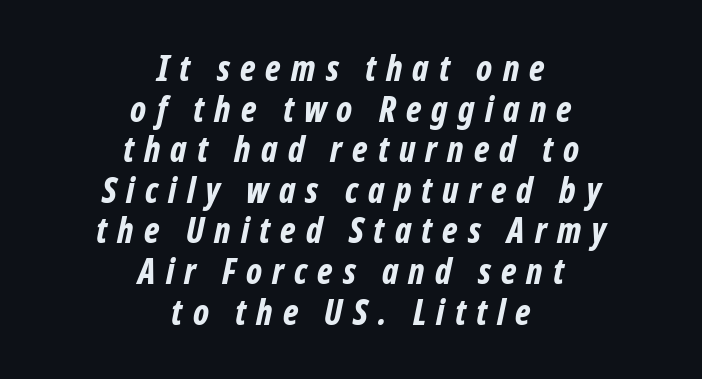
Q: Is the text bold? A: Yes.
Q: Is the text italic (slanted)? A: Yes, it leans right by about 12 degrees.
Q: Is the text underlined? A: No.
Q: How is the paragraph aligned? A: Centered.
Q: Is the spacing between letters normal or unusually wide? A: Unusually wide.
Q: Width (condensed, normal, or wide)? A: Condensed.
Q: Stroke contrast? A: Low.
Q: x-height? A: Medium.
Q: Monospaced? A: No.
